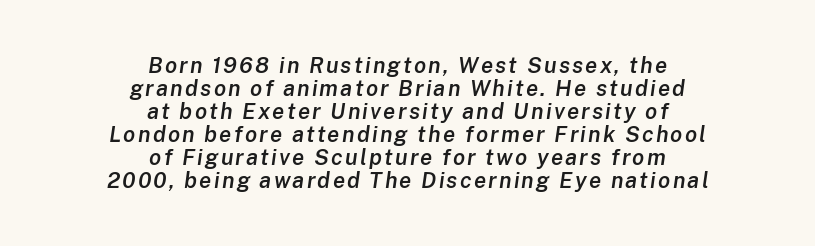
Q: Is the text bold? A: Semi-bold.
Q: Is the text italic (slanted)? A: Yes, it leans right by about 8 degrees.
Q: Is the text underlined? A: No.
Q: How is the paragraph aligned? A: Centered.
Q: Is the spacing between lines tight, normal or loose? A: Tight.
